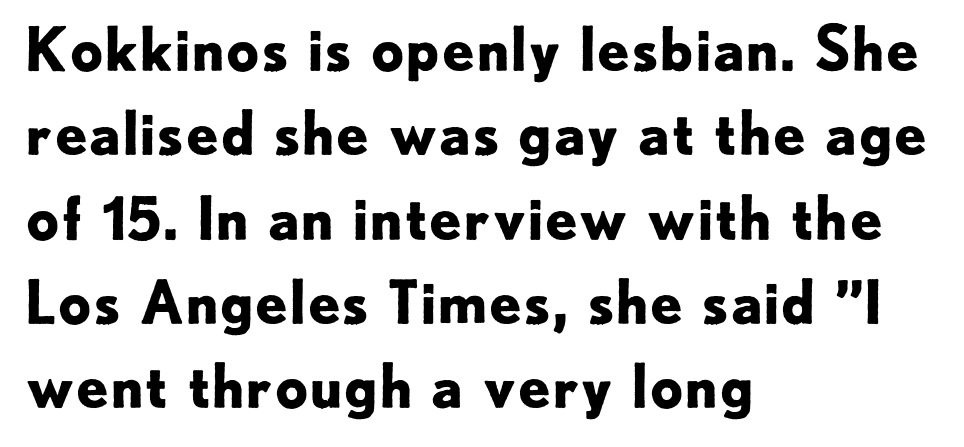
Every row of glyphs begins at an identical x-position on the left. These lines are rendered in a variable-pitch font. The type family on display is of the sans-serif kind. Regarding leading, the lines here are spaced in the standard way. Characters follow at the spacing the type designer built in. Do the letters lean? They stand straight.
